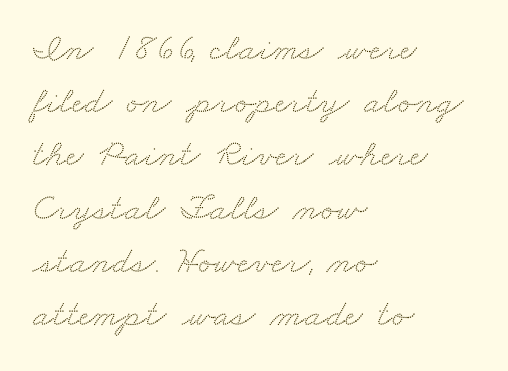
The image shows 38 px wide serif type; set left-aligned, normal line spacing (1.4x), normal letter spacing, not underlined; medium stroke contrast and a small x-height.
